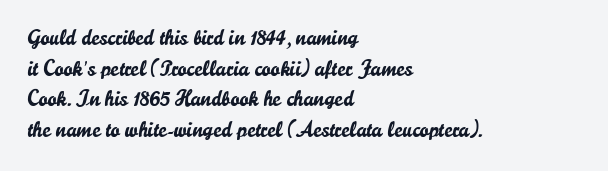
Honestly, the letter spacing is just normal — you wouldn't notice it. The words here are not underlined. Notice how the passage keeps a crisp vertical edge on the left only. Interline gaps are of average width in this sample.
